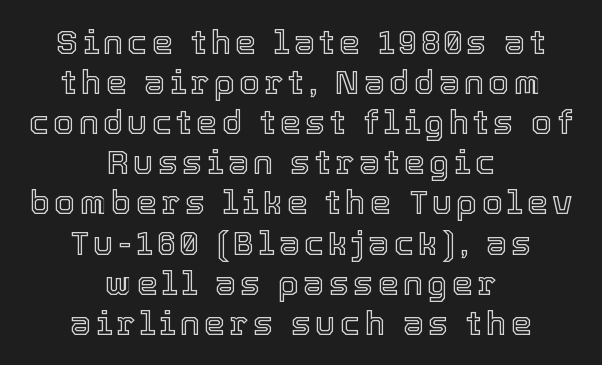
The image shows 34 px text type, upright; set centered, line spacing 1.18x, not underlined; a medium x-height.
